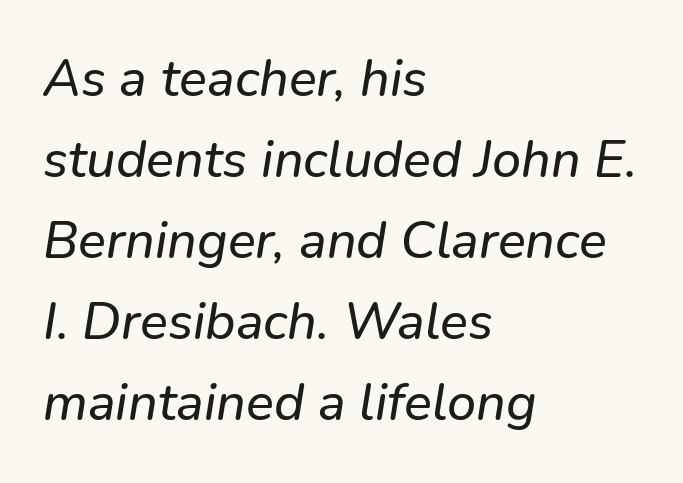
The image shows 52 px sans-serif type; set left-aligned, normal line spacing (1.56x), normal letter spacing, not underlined; low stroke contrast and a medium x-height.
